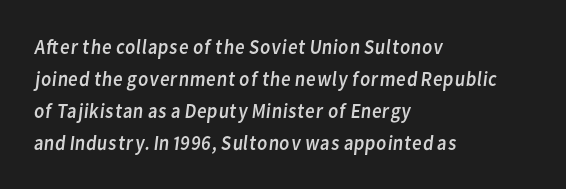
The image shows 21 px text type; set left-aligned, normal line spacing (1.52x), normal letter spacing, not underlined.
